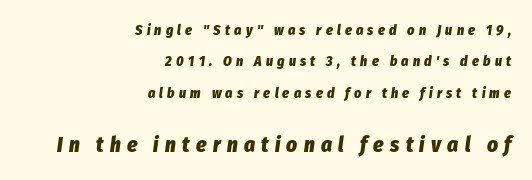
The image shows 21 px bold type, italic (leaning right); set right-aligned, loose line spacing (2.25x), unusually wide letter spacing (+0.3 em), not underlined; the second (bottom) block is 1.5x larger.
